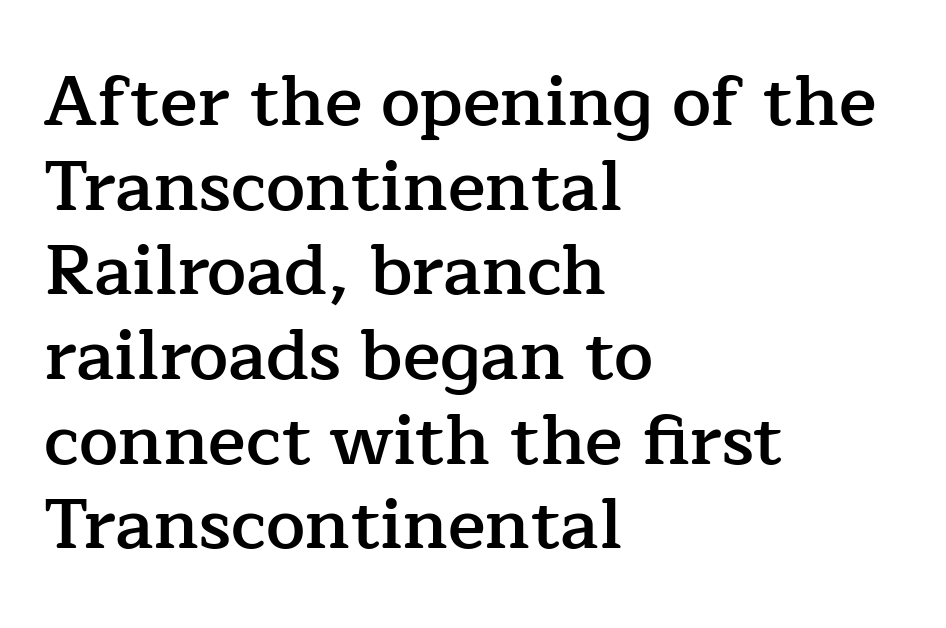
{"serif": "yes", "italic": "no", "bold": "semi", "weight": "semibold", "width": "normal", "stroke_contrast": "low", "x_height": "medium", "monospaced": "no", "underline": "no", "align": "left", "line_spacing_ratio": 1.21, "letter_spacing": "normal", "letter_spacing_em": 0.0, "glyph_px": 70}
